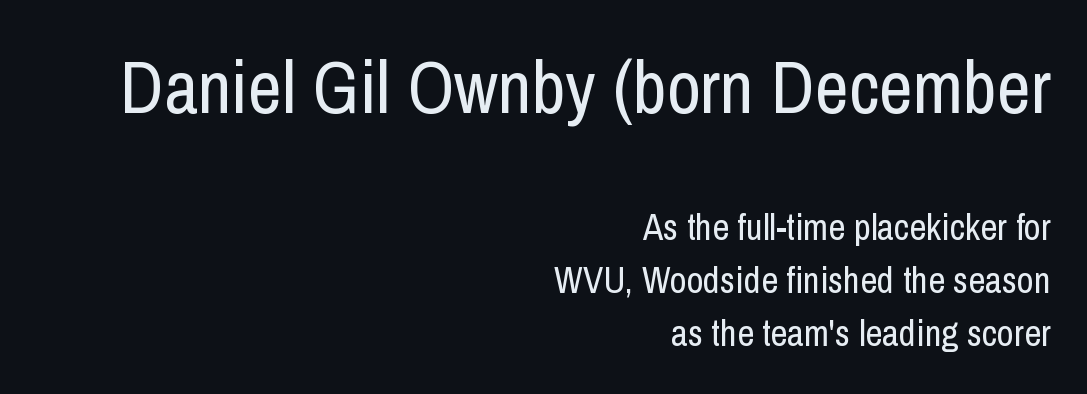
What kind of face is this? One without serifs — a sans. Check the space under the baseline: it is left empty. Caption: multi-line text, flush right, ragged left. The font is comparable to plain body text, perhaps lighter. Notice how descenders clear the ascenders below comfortably — that's standard leading. Vertical strokes here are truly vertical.
